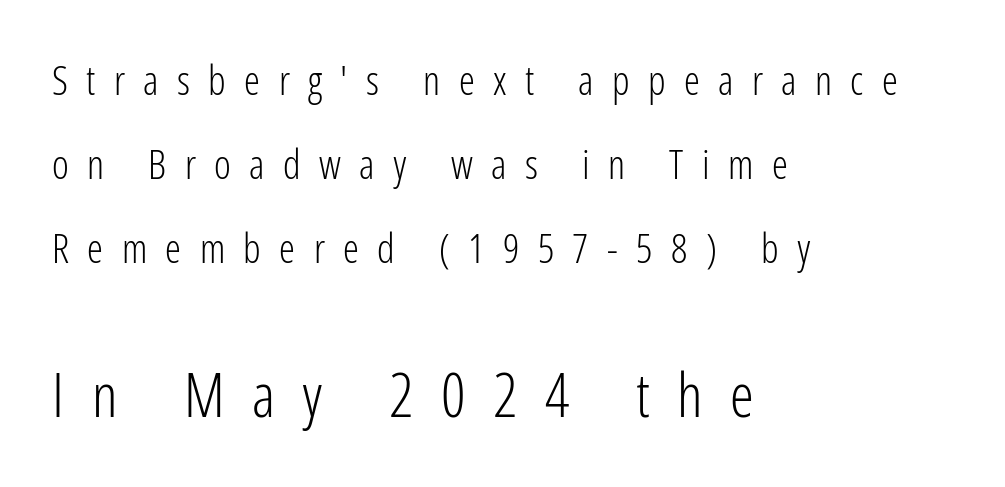
The image shows 60 px light, condensed sans-serif type, upright; set left-aligned, loose line spacing (2.1x), unusually wide letter spacing (+0.46 em), not underlined; the second (bottom) block is 1.5x larger; low stroke contrast and a medium x-height.
